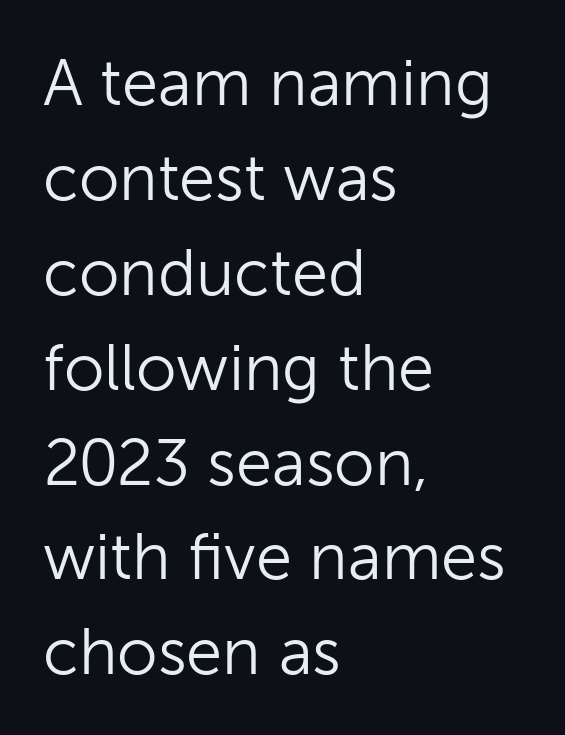
The image shows 65 px light sans-serif type, upright; set left-aligned, normal line spacing (1.46x), normal letter spacing, not underlined; low stroke contrast and a medium x-height.
